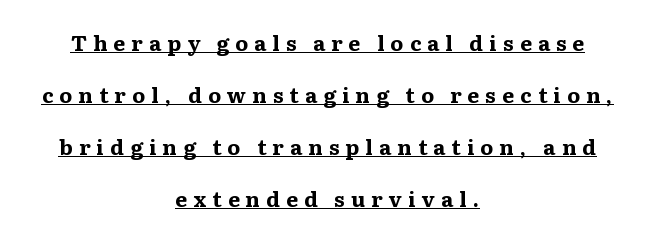
Q: Is the text bold? A: Yes.
Q: Is the text italic (slanted)? A: No, it is upright.
Q: Is the text underlined? A: Yes.
Q: How is the paragraph aligned? A: Centered.
Q: Is the spacing between letters normal or unusually wide? A: Unusually wide.
Q: Is the spacing between lines tight, normal or loose? A: Loose.
